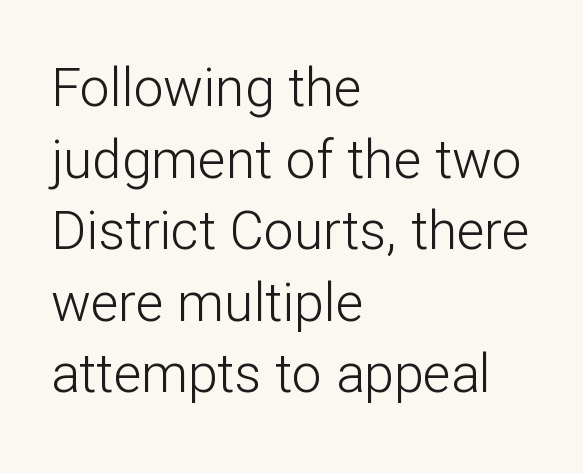
Q: Is the text bold? A: No.
Q: Is the text italic (slanted)? A: No, it is upright.
Q: Is the typeface a serif or a sans-serif typeface? A: Sans-serif.
Q: Is the text underlined? A: No.
Q: How is the paragraph aligned? A: Left-aligned.
Q: Is the spacing between letters normal or unusually wide? A: Normal.
Q: Is the spacing between lines tight, normal or loose? A: Normal.
Q: Width (condensed, normal, or wide)? A: Normal.
Q: Stroke contrast? A: Low.
Q: x-height? A: Medium.
Q: Monospaced? A: No.
